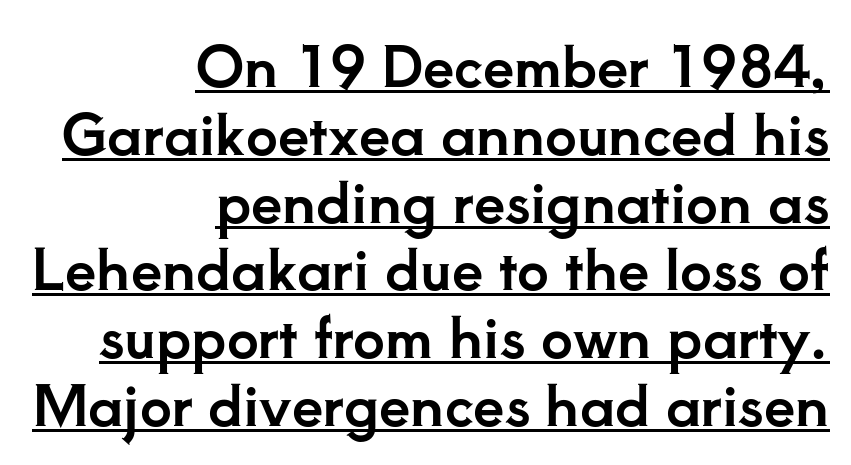
Q: Is the text italic (slanted)? A: No, it is upright.
Q: Is the typeface a serif or a sans-serif typeface? A: Serif.
Q: Is the text underlined? A: Yes.
Q: How is the paragraph aligned? A: Right-aligned.
Q: Is the spacing between letters normal or unusually wide? A: Normal.
Q: Width (condensed, normal, or wide)? A: Normal.
Q: Stroke contrast? A: Low.
Q: x-height? A: Small.
Q: Monospaced? A: No.
